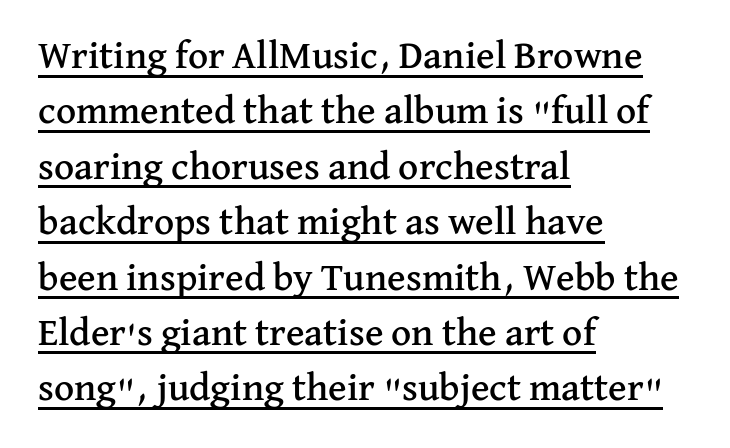
{"serif": "yes", "italic": "no", "width": "normal", "stroke_contrast": "medium", "x_height": "medium", "monospaced": "no", "underline": "yes", "align": "left", "line_spacing": "normal", "line_spacing_ratio": 1.42, "letter_spacing": "normal", "letter_spacing_em": 0.0, "glyph_px": 39}
